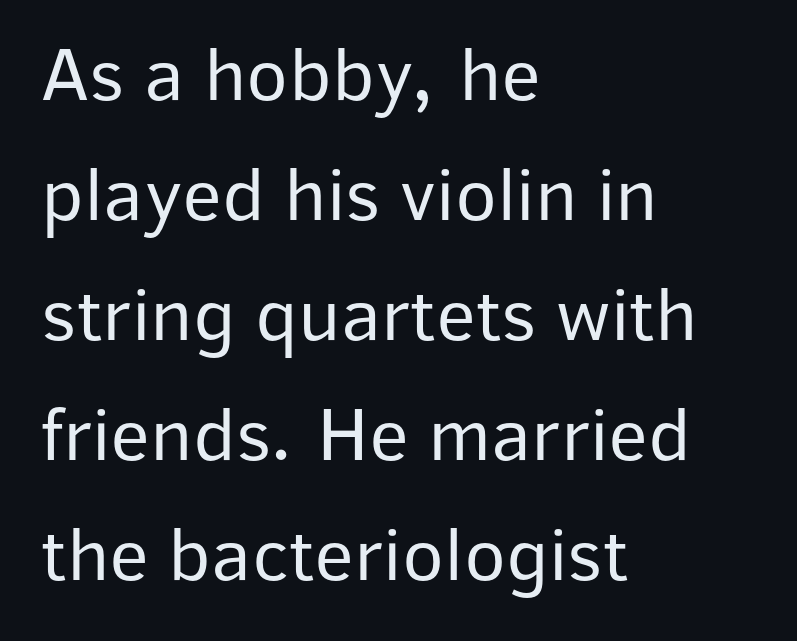
The passage shown is typed in a proportional face where columns would drift. No letter is thick-stroked: the sample isn't bold. I'd call this a sans setting — the letters go barefoot. This sample is left-justified, so line endings fall wherever the words run out. Here the glyphs are tracked normally, forming tight word shapes. It's the straight-up-and-down kind of type.
